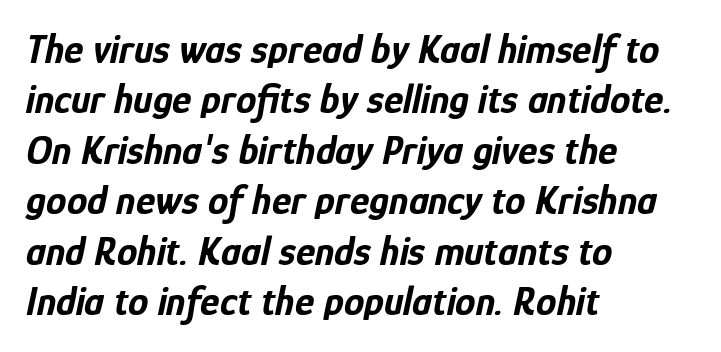
The image shows 41 px bold, condensed type, italic (leaning right); set left-aligned, line spacing 1.23x, normal letter spacing, not underlined; low stroke contrast and a medium x-height.
